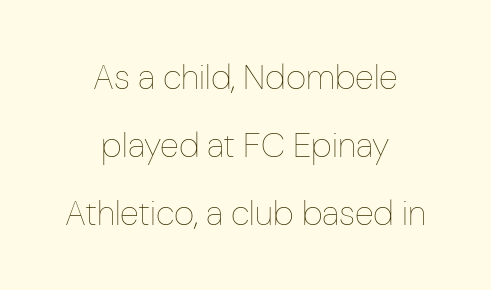
The space directly below the letters is spotless. Quick note: interline space is abundant. Where is the straight margin? There isn't one; the lines are centered. Inter-character spacing is left at the font's built-in metrics. The typography opts for an upright posture over an oblique one.
